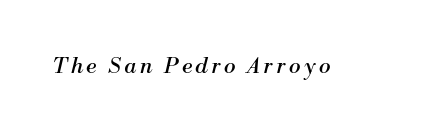
The lettering tilts uniformly, giving the passage an italic look. The glyphs are unaccompanied by any horizontal stroke below them. Vertical stems look standard width or narrower in stroke.
